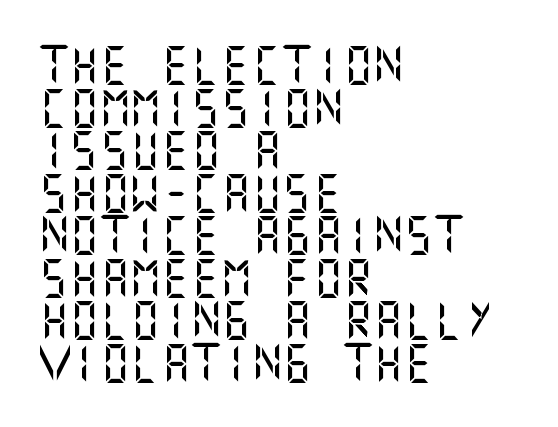
Rule under the text: the space is simply empty. Ordinary non-slanted type is in use. Each letter's strokes conclude bluntly, with no projecting serifs. Tightly led — the rows are bunched.
